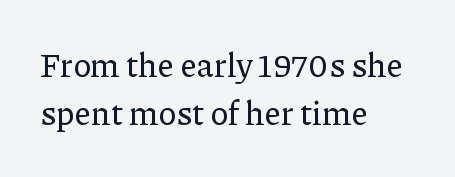
The image shows 33 px serif type, upright; set left-aligned, normal line spacing (1.46x), normal letter spacing, not underlined; low stroke contrast and a medium x-height.
